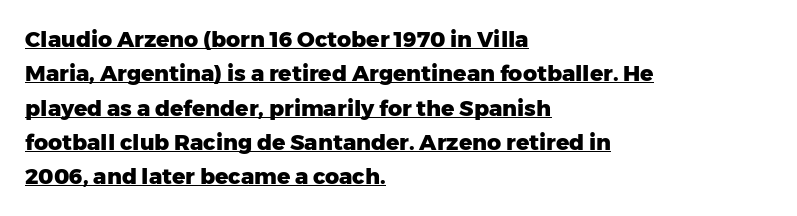
Caption: bold face, heavy strokes. You can tell it's not italic because the verticals are truly vertical. The rows are spaced the way most documents space them. This rendering leaves character spacing at its baseline value.
